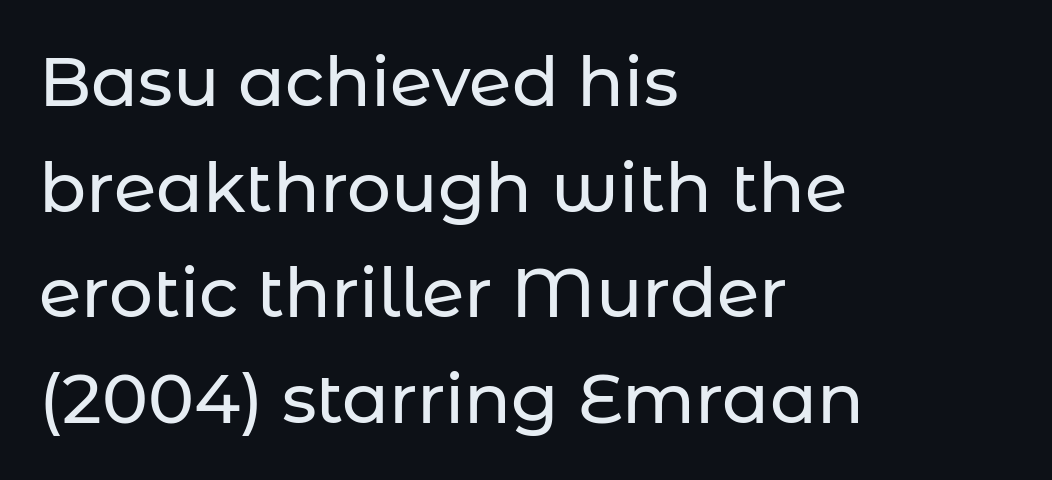
{"serif": "no", "italic": "no", "width": "normal", "stroke_contrast": "low", "x_height": "medium", "monospaced": "no", "underline": "no", "align": "left", "line_spacing": "normal", "line_spacing_ratio": 1.53, "letter_spacing": "normal", "letter_spacing_em": 0.0, "glyph_px": 69}
